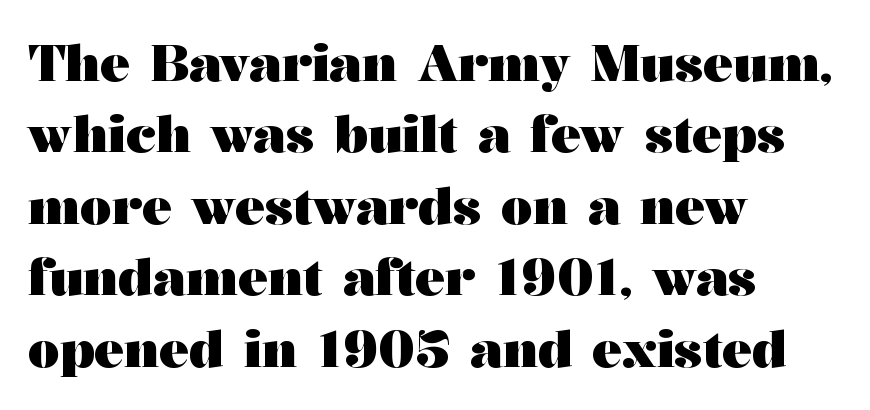
The image shows 50 px heavy, wide serif type, upright; set left-aligned, normal line spacing (1.43x), normal letter spacing, not underlined; medium stroke contrast and a medium x-height.
